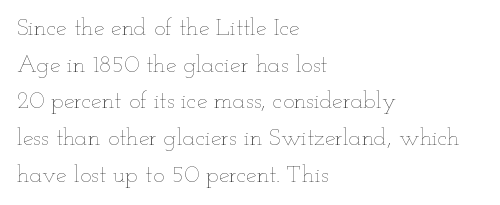
Standard letterfit; no display-style spreading of the glyphs. No chunkiness to these letters — they're not bold. This is roman type, the default non-slanted kind. Does the copy run flush right? No — it runs flush left.
